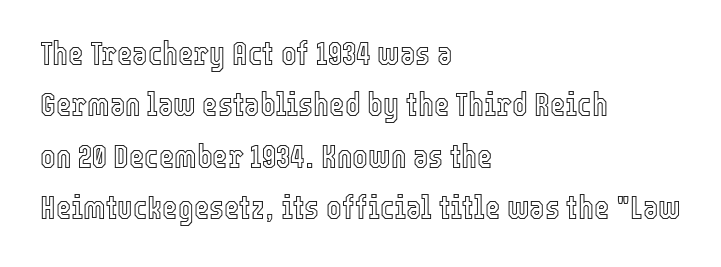
{"italic": "no", "width": "condensed", "x_height": "medium", "monospaced": "no", "underline": "no", "align": "left", "line_spacing": "normal", "line_spacing_ratio": 1.56, "letter_spacing": "normal", "letter_spacing_em": 0.0, "glyph_px": 33}
